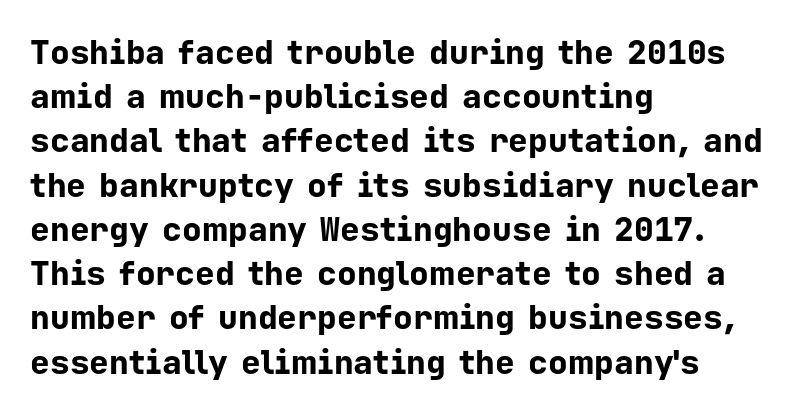
Q: Is the text bold? A: Yes.
Q: Is the text italic (slanted)? A: No, it is upright.
Q: Is the typeface a serif or a sans-serif typeface? A: Sans-serif.
Q: Is the text underlined? A: No.
Q: How is the paragraph aligned? A: Left-aligned.
Q: Is the spacing between letters normal or unusually wide? A: Normal.
Q: Is the spacing between lines tight, normal or loose? A: Normal.
Q: Width (condensed, normal, or wide)? A: Normal.
Q: Stroke contrast? A: Low.
Q: x-height? A: Medium.
Q: Monospaced? A: Yes.
